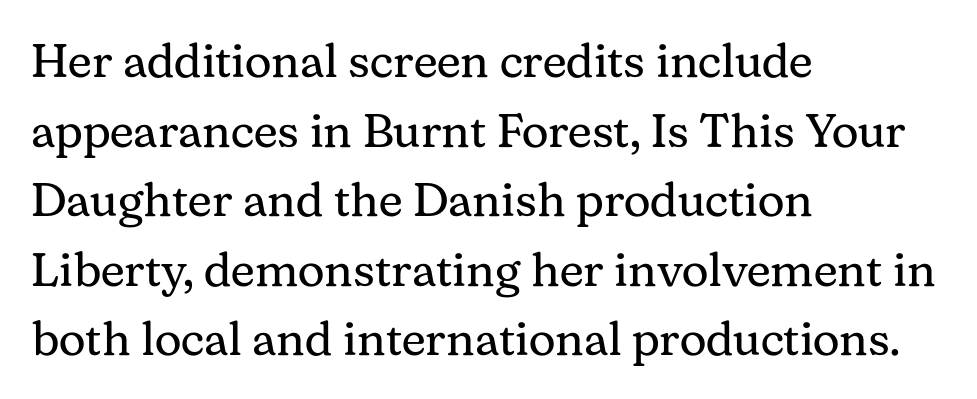
Q: Is the text bold? A: No.
Q: Is the text italic (slanted)? A: No, it is upright.
Q: Is the typeface a serif or a sans-serif typeface? A: Serif.
Q: Is the text underlined? A: No.
Q: How is the paragraph aligned? A: Left-aligned.
Q: Is the spacing between letters normal or unusually wide? A: Normal.
Q: Is the spacing between lines tight, normal or loose? A: Normal.
Q: Width (condensed, normal, or wide)? A: Normal.
Q: Stroke contrast? A: Medium.
Q: x-height? A: Medium.
Q: Monospaced? A: No.
